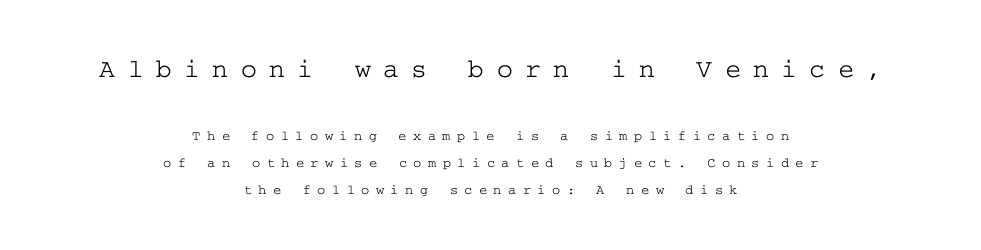
Q: Is the text italic (slanted)? A: No, it is upright.
Q: Is the text underlined? A: No.
Q: How is the paragraph aligned? A: Centered.
Q: Is the spacing between letters normal or unusually wide? A: Unusually wide.
Q: Is the spacing between lines tight, normal or loose? A: Loose.
Q: Which block of text is set in a larger size, the first (top) or the second (bottom)? A: The first (top) one.
